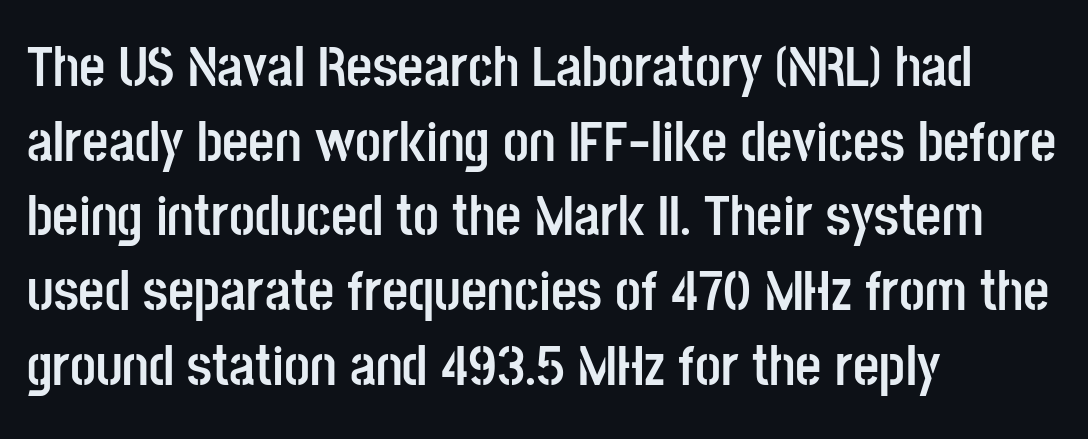
Q: Is the text bold? A: Yes.
Q: Is the text italic (slanted)? A: No, it is upright.
Q: Is the typeface a serif or a sans-serif typeface? A: Sans-serif.
Q: Is the text underlined? A: No.
Q: How is the paragraph aligned? A: Left-aligned.
Q: Is the spacing between letters normal or unusually wide? A: Normal.
Q: Is the spacing between lines tight, normal or loose? A: Normal.
Q: Width (condensed, normal, or wide)? A: Condensed.
Q: Stroke contrast? A: Low.
Q: x-height? A: Large.
Q: Monospaced? A: No.
